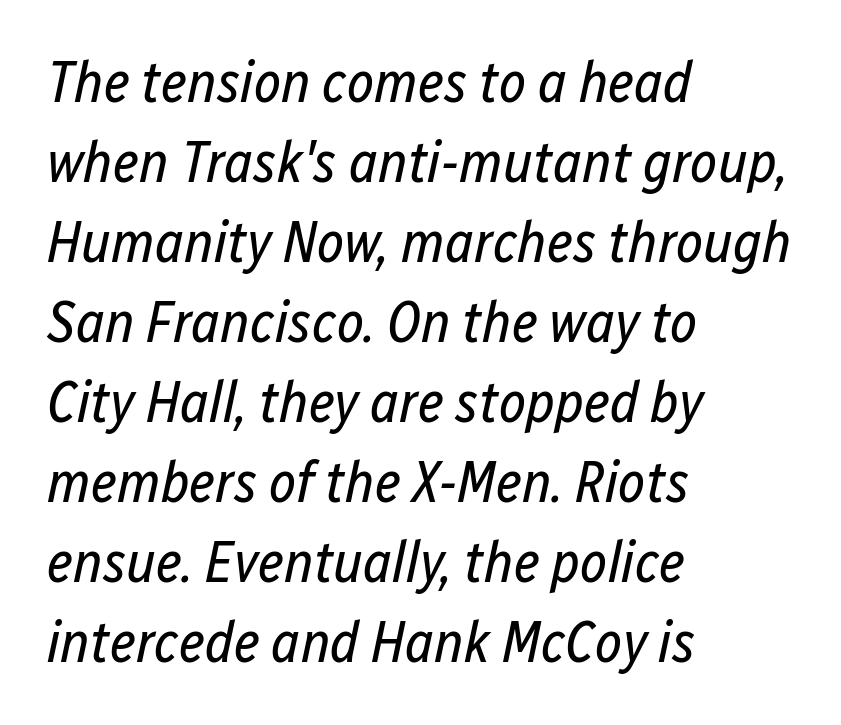
Q: Is the text bold? A: No.
Q: Is the text italic (slanted)? A: Yes, it leans right by about 12 degrees.
Q: Is the text underlined? A: No.
Q: How is the paragraph aligned? A: Left-aligned.
Q: Is the spacing between letters normal or unusually wide? A: Normal.
Q: Is the spacing between lines tight, normal or loose? A: Normal.
Q: Width (condensed, normal, or wide)? A: Condensed.
Q: Stroke contrast? A: Low.
Q: x-height? A: Medium.
Q: Monospaced? A: No.
